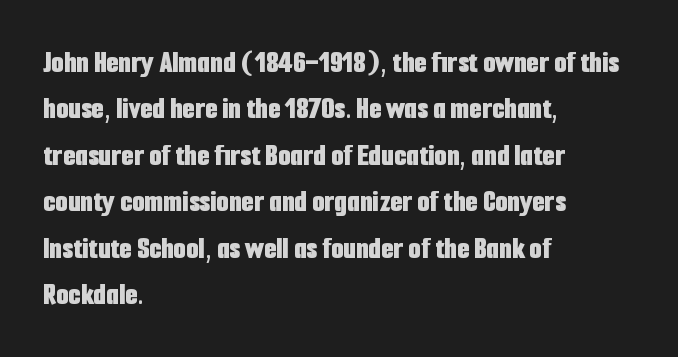
Q: Is the text bold? A: Yes.
Q: Is the text italic (slanted)? A: No, it is upright.
Q: Is the typeface a serif or a sans-serif typeface? A: Sans-serif.
Q: Is the text underlined? A: No.
Q: How is the paragraph aligned? A: Left-aligned.
Q: Is the spacing between letters normal or unusually wide? A: Normal.
Q: Is the spacing between lines tight, normal or loose? A: Normal.
Q: Width (condensed, normal, or wide)? A: Condensed.
Q: Stroke contrast? A: Low.
Q: x-height? A: Medium.
Q: Monospaced? A: No.
